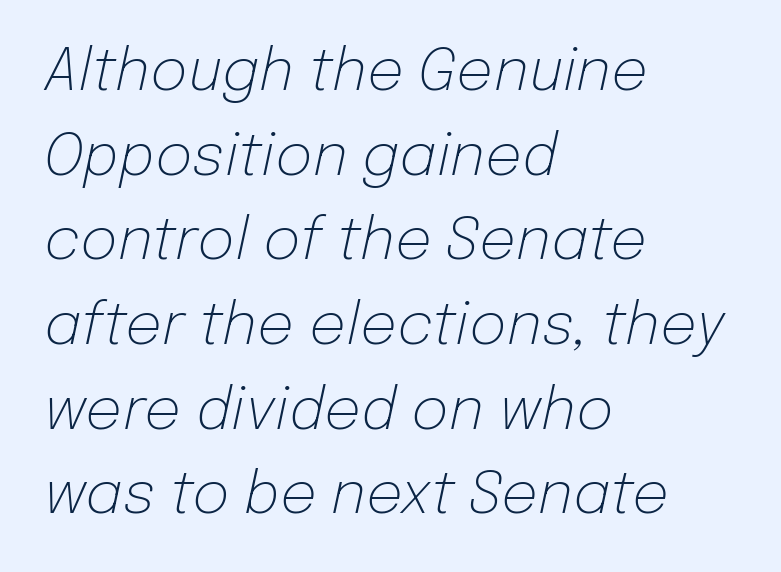
Look at the tracking — it's just the regular setting, nothing added. Regarding leading, the lines here are spaced in the standard way. The axis of the letterforms is tilted away from vertical. The gap between lines stays unmarked. Weight: regular or lighter. Proportional: the letters do not fall into vertical columns.
